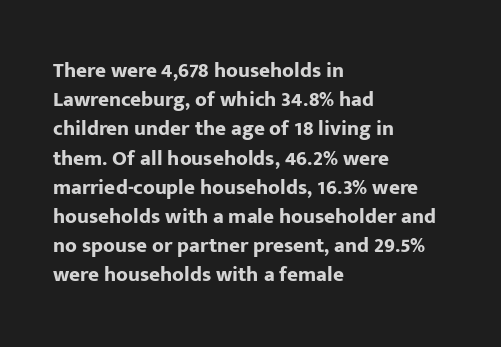
Q: Is the text bold? A: Yes.
Q: Is the text italic (slanted)? A: No, it is upright.
Q: Is the text underlined? A: No.
Q: How is the paragraph aligned? A: Left-aligned.
Q: Is the spacing between letters normal or unusually wide? A: Normal.
Q: Is the spacing between lines tight, normal or loose? A: Normal.
